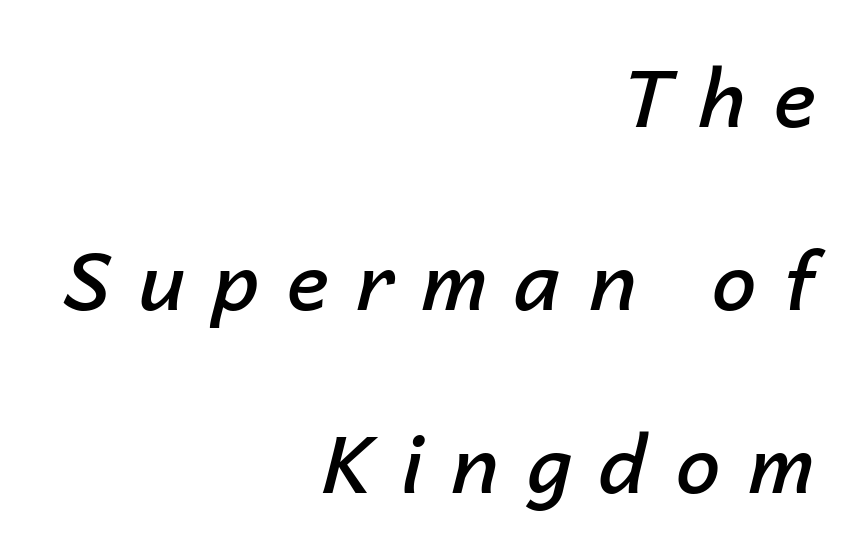
Q: Is the text bold? A: Semi-bold.
Q: Is the text italic (slanted)? A: Yes, it leans right by about 14 degrees.
Q: Is the text underlined? A: No.
Q: How is the paragraph aligned? A: Right-aligned.
Q: Is the spacing between letters normal or unusually wide? A: Unusually wide.
Q: Is the spacing between lines tight, normal or loose? A: Loose.
Q: Width (condensed, normal, or wide)? A: Normal.
Q: Stroke contrast? A: Low.
Q: x-height? A: Medium.
Q: Monospaced? A: No.
